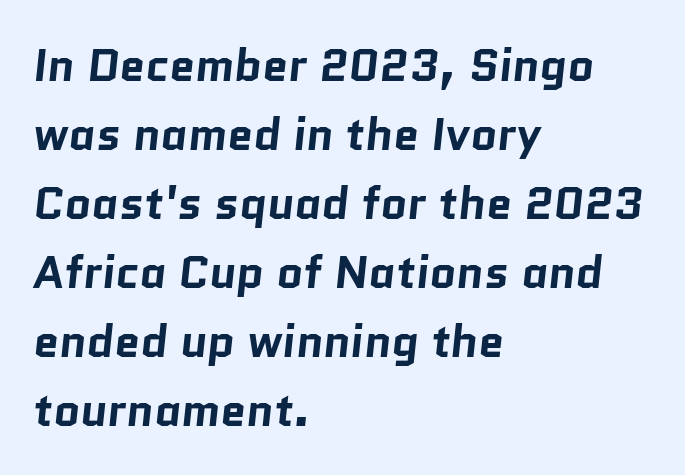
{"serif": "no", "bold": "yes", "weight": "bold", "width": "normal", "stroke_contrast": "low", "x_height": "medium", "monospaced": "no", "underline": "no", "align": "left", "line_spacing": "normal", "line_spacing_ratio": 1.5, "letter_spacing": "normal", "letter_spacing_em": 0.0, "glyph_px": 46}
